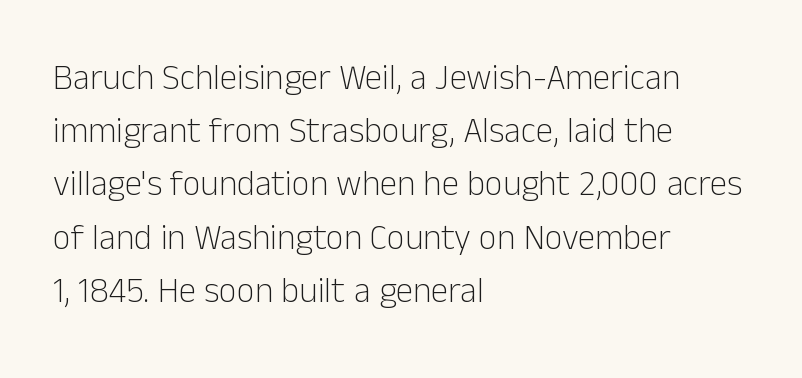
Q: Is the text bold? A: No.
Q: Is the text italic (slanted)? A: No, it is upright.
Q: Is the typeface a serif or a sans-serif typeface? A: Sans-serif.
Q: Is the text underlined? A: No.
Q: How is the paragraph aligned? A: Left-aligned.
Q: Is the spacing between letters normal or unusually wide? A: Normal.
Q: Is the spacing between lines tight, normal or loose? A: Normal.
Q: Width (condensed, normal, or wide)? A: Normal.
Q: Stroke contrast? A: Low.
Q: x-height? A: Medium.
Q: Monospaced? A: No.
